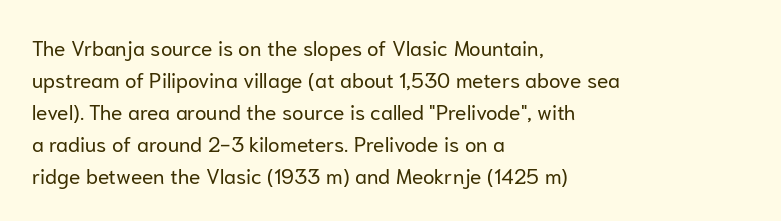
The image shows 21 px text type, upright; set left-aligned, normal line spacing (1.52x), normal letter spacing, not underlined.
